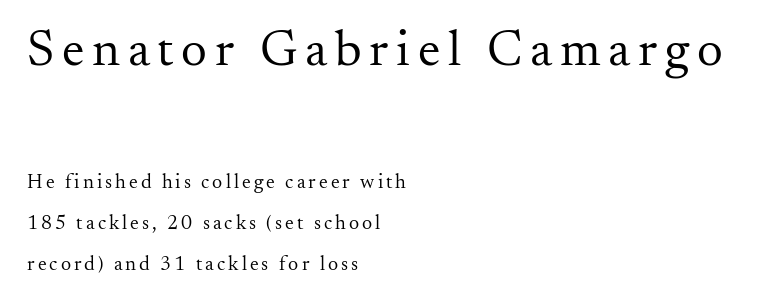
Q: Is the text bold? A: No.
Q: Is the text italic (slanted)? A: No, it is upright.
Q: Is the typeface a serif or a sans-serif typeface? A: Serif.
Q: Is the text underlined? A: No.
Q: How is the paragraph aligned? A: Left-aligned.
Q: Is the spacing between lines tight, normal or loose? A: Loose.
Q: Which block of text is set in a larger size, the first (top) or the second (bottom)? A: The first (top) one.
Q: Width (condensed, normal, or wide)? A: Normal.
Q: Stroke contrast? A: Medium.
Q: x-height? A: Small.
Q: Monospaced? A: No.
